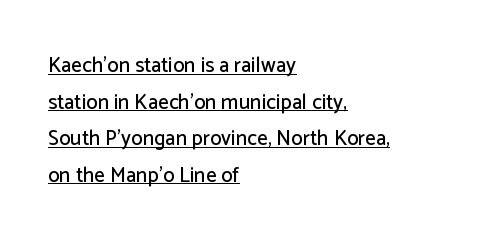
{"italic": "no", "underline": "yes", "align": "left", "line_spacing_ratio": 1.74, "letter_spacing": "normal", "letter_spacing_em": 0.0, "glyph_px": 21}
